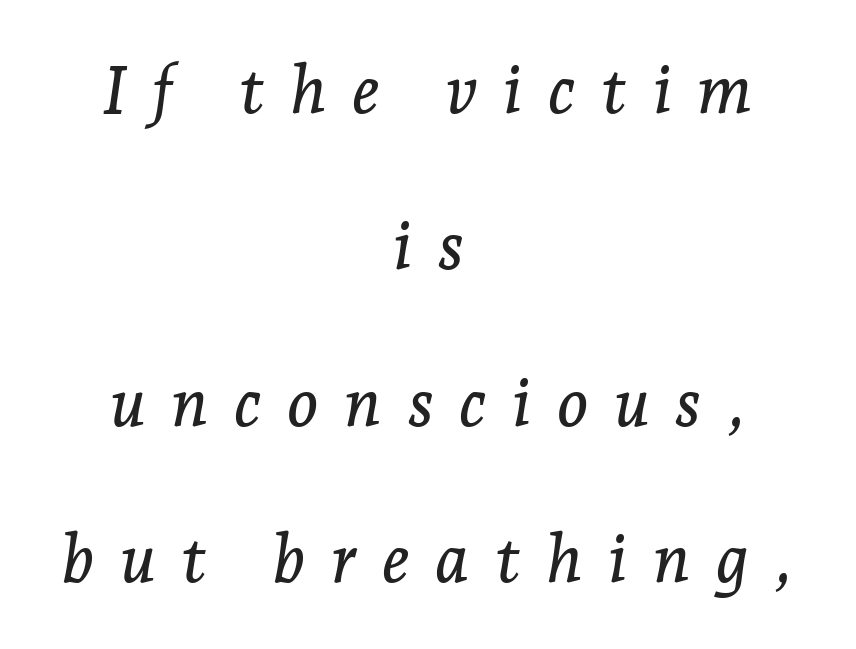
{"serif": "yes", "italic": "yes", "lean": "right", "slant_degrees": 7, "width": "normal", "stroke_contrast": "low", "x_height": "medium", "monospaced": "no", "underline": "no", "align": "center", "line_spacing": "loose", "line_spacing_ratio": 2.37, "letter_spacing": "wide", "letter_spacing_em": 0.39, "glyph_px": 66}
